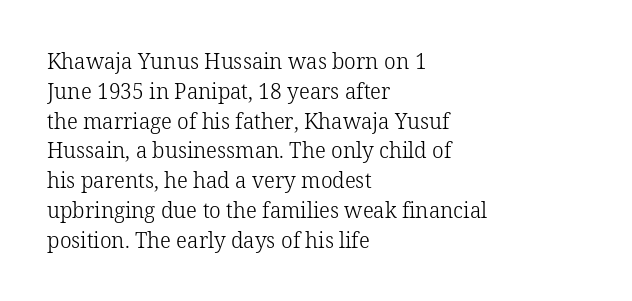
The image shows 21 px text type, upright; set left-aligned, normal line spacing (1.42x), normal letter spacing, not underlined.
